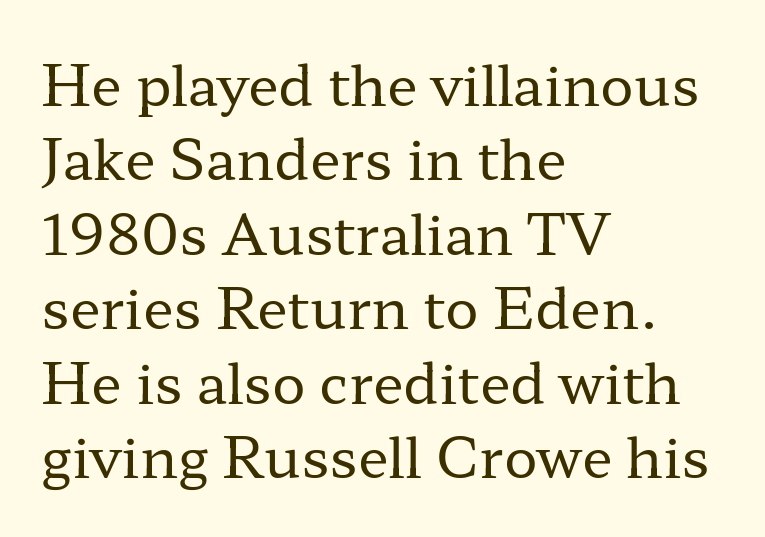
Q: Is the text bold? A: No.
Q: Is the text italic (slanted)? A: No, it is upright.
Q: Is the typeface a serif or a sans-serif typeface? A: Serif.
Q: Is the text underlined? A: No.
Q: How is the paragraph aligned? A: Left-aligned.
Q: Is the spacing between letters normal or unusually wide? A: Normal.
Q: Is the spacing between lines tight, normal or loose? A: Normal.
Q: Width (condensed, normal, or wide)? A: Wide.
Q: Stroke contrast? A: Low.
Q: x-height? A: Medium.
Q: Monospaced? A: No.
